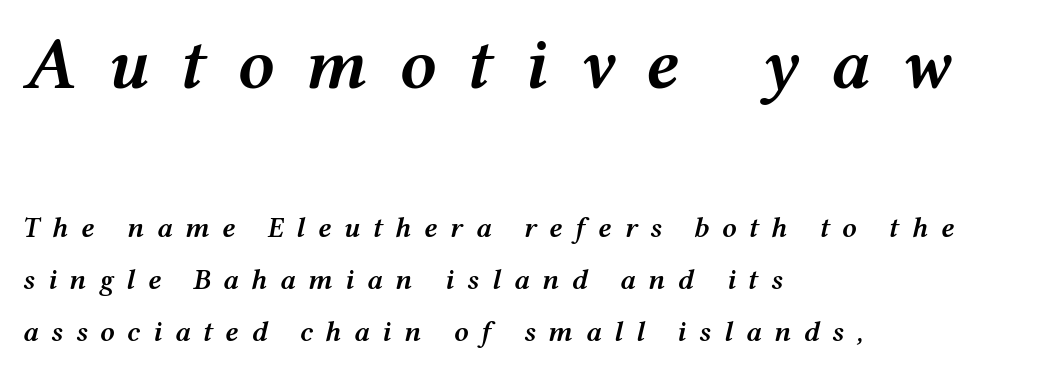
Q: Is the text bold? A: Semi-bold.
Q: Is the text italic (slanted)? A: Yes, it leans right by about 12 degrees.
Q: Is the text underlined? A: No.
Q: How is the paragraph aligned? A: Left-aligned.
Q: Is the spacing between letters normal or unusually wide? A: Unusually wide.
Q: Which block of text is set in a larger size, the first (top) or the second (bottom)? A: The first (top) one.
Q: Width (condensed, normal, or wide)? A: Wide.
Q: Stroke contrast? A: Medium.
Q: x-height? A: Medium.
Q: Monospaced? A: No.
